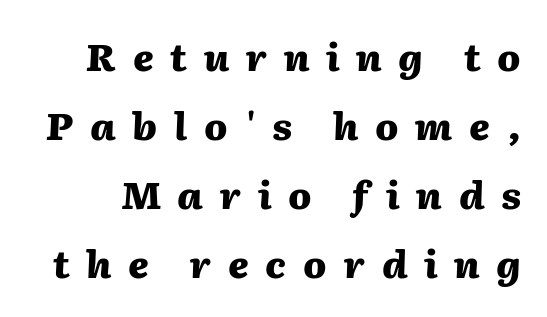
The image shows 38 px heavy type, italic (leaning right); set line spacing 1.82x, unusually wide letter spacing (+0.44 em), not underlined; medium stroke contrast and a medium x-height.
